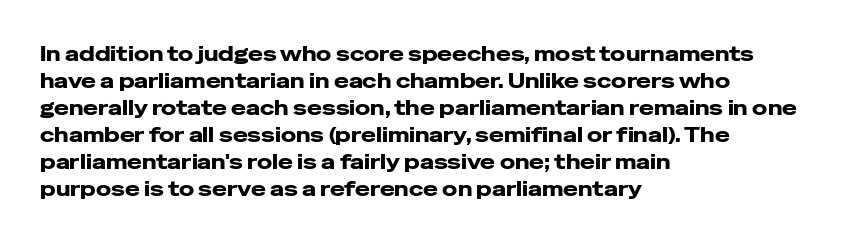
The image shows 20 px bold type, upright; set left-aligned, normal line spacing (1.35x), normal letter spacing, not underlined.
